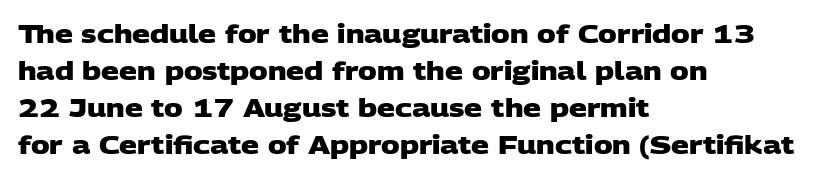
Q: Is the text bold? A: Yes.
Q: Is the text underlined? A: No.
Q: How is the paragraph aligned? A: Left-aligned.
Q: Is the spacing between letters normal or unusually wide? A: Normal.
Q: Is the spacing between lines tight, normal or loose? A: Normal.
